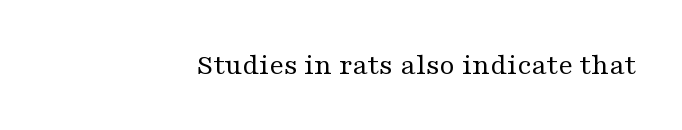
The image shows 31 px regular-weight, wide serif type, upright; set right-aligned, normal letter spacing, not underlined; medium stroke contrast and a medium x-height.
